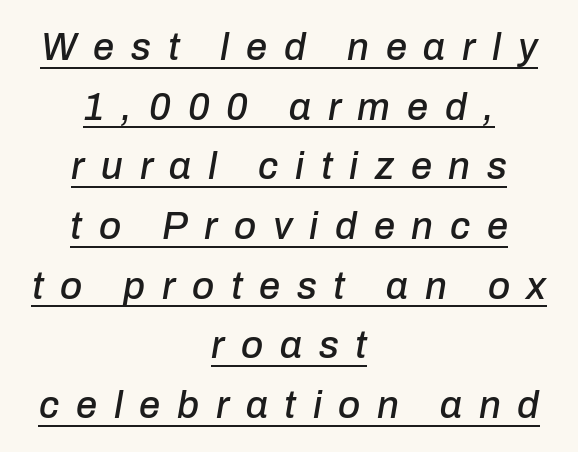
Q: Is the text italic (slanted)? A: Yes, it leans right by about 10 degrees.
Q: Is the text underlined? A: Yes.
Q: How is the paragraph aligned? A: Centered.
Q: Is the spacing between letters normal or unusually wide? A: Unusually wide.
Q: Is the spacing between lines tight, normal or loose? A: Normal.
Q: Width (condensed, normal, or wide)? A: Normal.
Q: Stroke contrast? A: Low.
Q: x-height? A: Medium.
Q: Monospaced? A: No.
